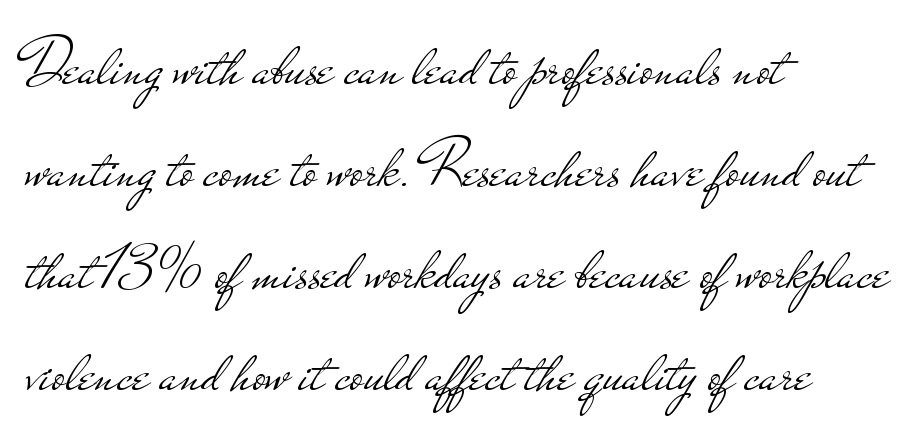
The image shows 65 px light, wide sans-serif type; set left-aligned, normal line spacing (1.57x), normal letter spacing, not underlined; low stroke contrast and a small x-height.
